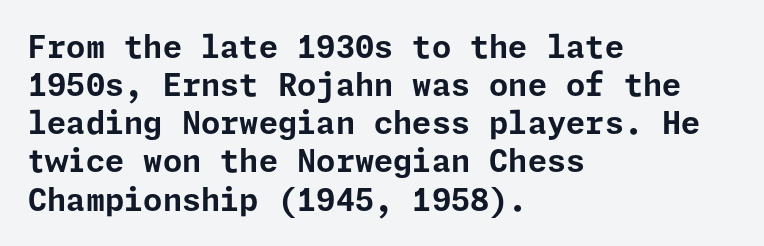
The image shows 31 px bold sans-serif type, upright; set left-aligned, line spacing 1.23x, normal letter spacing, not underlined; low stroke contrast and a medium x-height.
